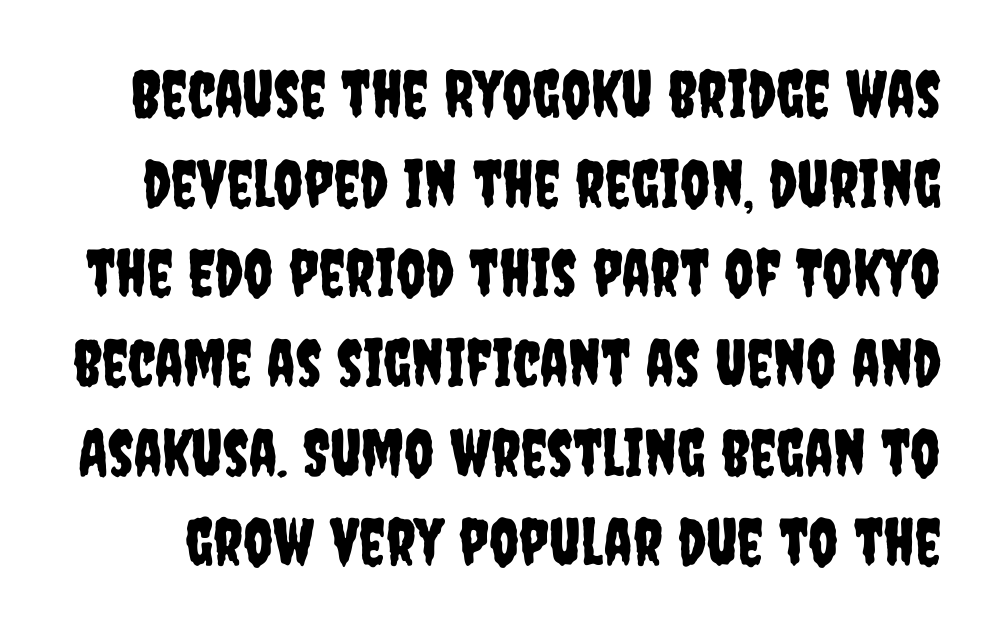
The image shows 65 px condensed sans-serif type, upright; set normal line spacing (1.38x), normal letter spacing, not underlined; low stroke contrast and a large x-height.
